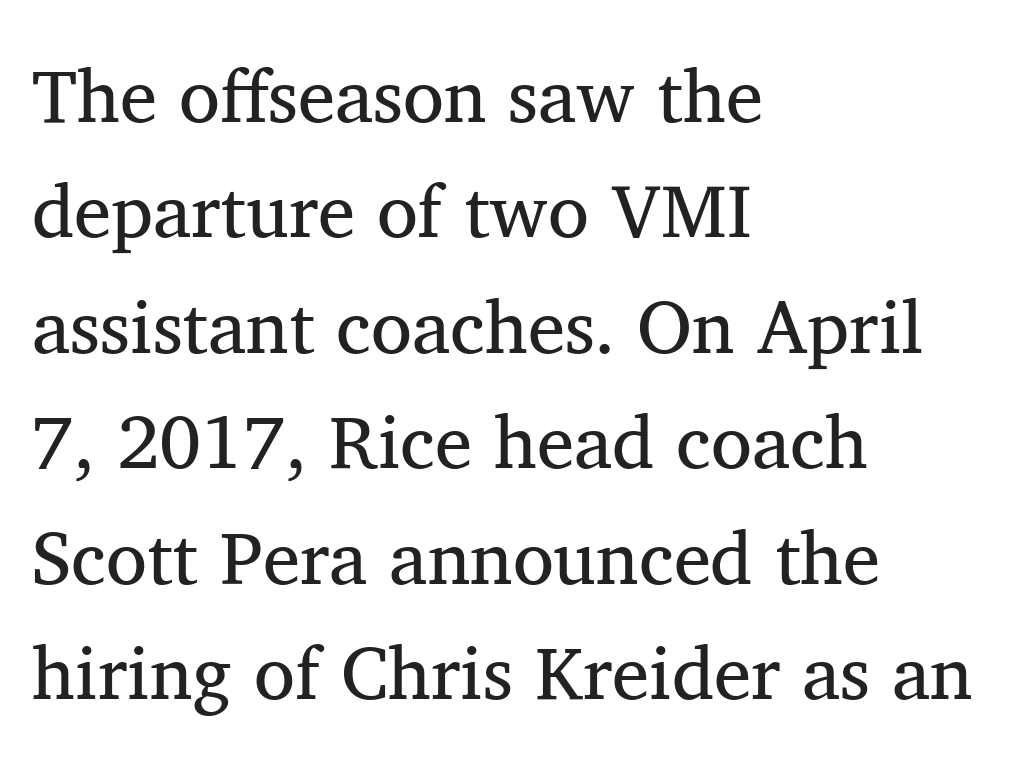
Is this a fixed-width face? No — the glyphs have proportional, varying widths. Tall strokes in this sample are plumb rather than angled. Weight: in the light-to-regular range. No extra tracking has been applied to these lines.
